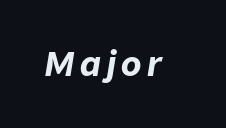
Look at the stroke-to-counter ratio: heavy, a bold. Descender tails drop into unmarked territory. The face used here is proportionally spaced, like ordinary book or web type. The axis of the letterforms is tilted away from vertical.
